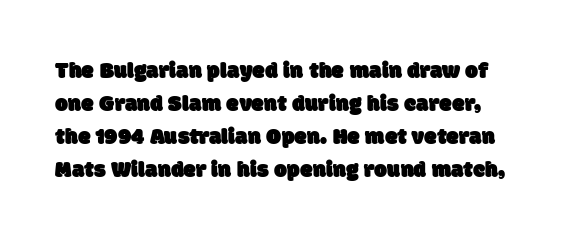
The image shows 23 px text type; set normal line spacing (1.43x), normal letter spacing, not underlined.
